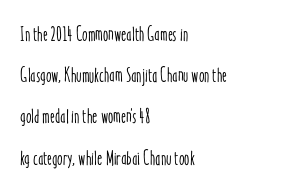
{"italic": "no", "underline": "no", "align": "left", "line_spacing": "loose", "line_spacing_ratio": 2.06, "letter_spacing": "normal", "letter_spacing_em": 0.0, "glyph_px": 20}
